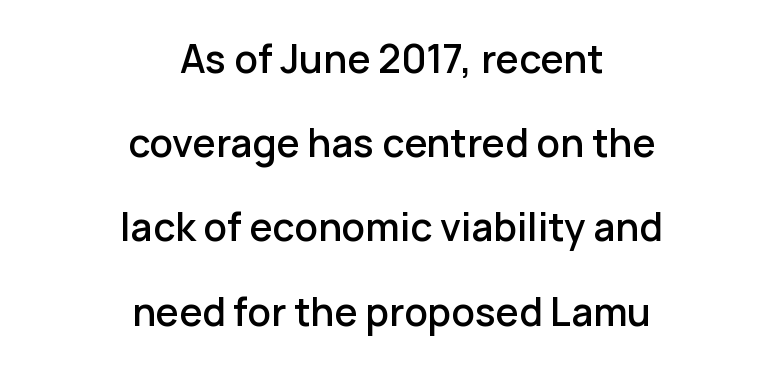
{"serif": "no", "italic": "no", "width": "normal", "stroke_contrast": "low", "x_height": "medium", "monospaced": "no", "underline": "no", "align": "center", "line_spacing": "loose", "line_spacing_ratio": 2.16, "letter_spacing": "normal", "letter_spacing_em": 0.0, "glyph_px": 39}
